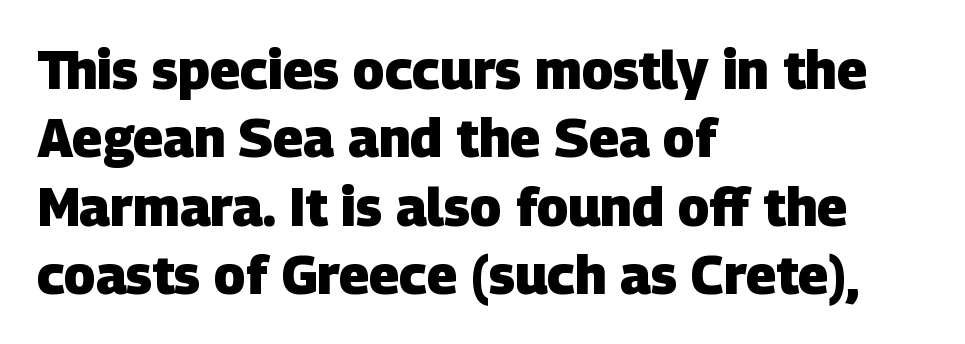
The image shows 53 px heavy sans-serif type; set left-aligned, normal line spacing (1.29x), normal letter spacing, not underlined; low stroke contrast and a large x-height.
